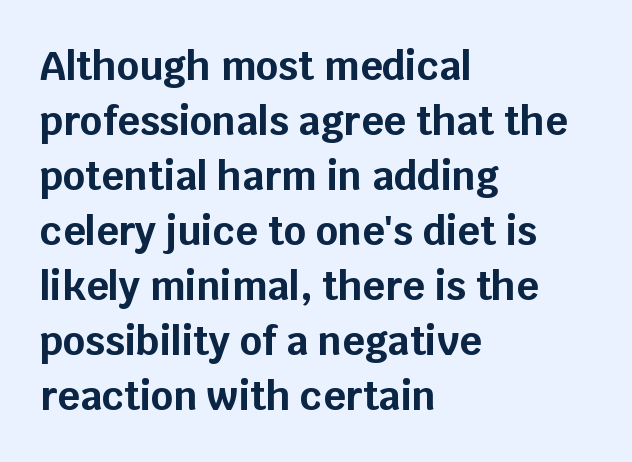
{"serif": "no", "italic": "no", "bold": "yes", "weight": "bold", "width": "normal", "stroke_contrast": "low", "x_height": "large", "monospaced": "no", "underline": "no", "align": "left", "line_spacing": "normal", "line_spacing_ratio": 1.41, "letter_spacing": "normal", "letter_spacing_em": 0.0, "glyph_px": 39}
